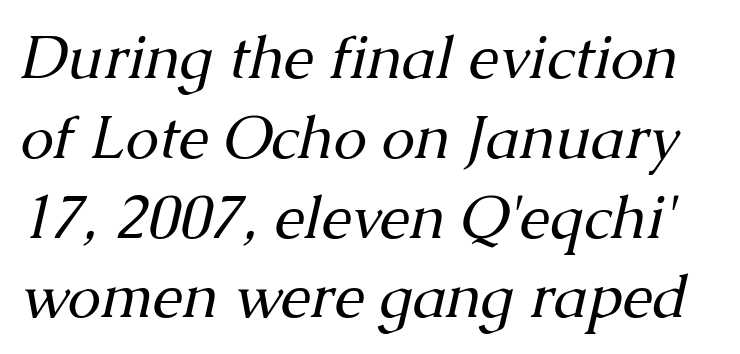
{"serif": "yes", "italic": "yes", "lean": "right", "slant_degrees": 13, "bold": "no", "weight": "regular", "width": "normal", "stroke_contrast": "medium", "x_height": "medium", "monospaced": "no", "underline": "no", "line_spacing": "normal", "line_spacing_ratio": 1.33, "letter_spacing": "normal", "letter_spacing_em": 0.0, "glyph_px": 60}
